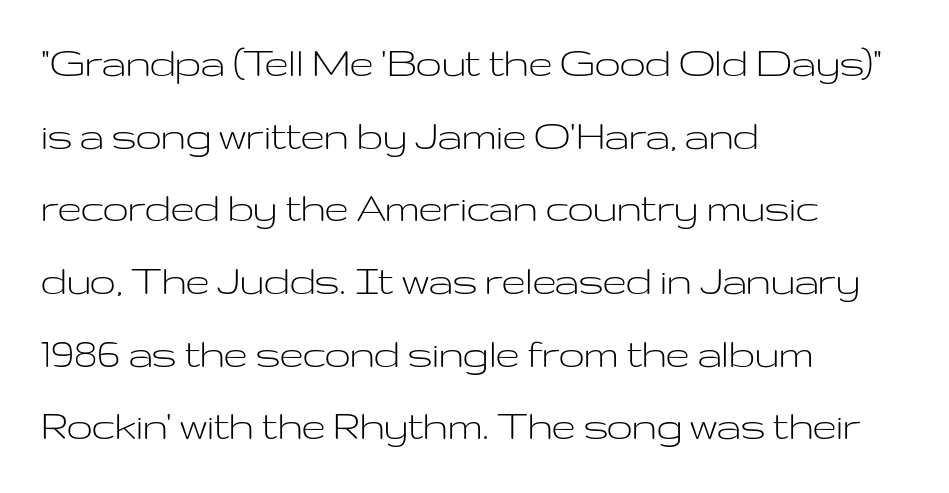
Q: Is the text bold? A: No.
Q: Is the text italic (slanted)? A: No, it is upright.
Q: Is the typeface a serif or a sans-serif typeface? A: Sans-serif.
Q: Is the text underlined? A: No.
Q: How is the paragraph aligned? A: Left-aligned.
Q: Is the spacing between letters normal or unusually wide? A: Normal.
Q: Is the spacing between lines tight, normal or loose? A: Normal.
Q: Width (condensed, normal, or wide)? A: Wide.
Q: Stroke contrast? A: Low.
Q: x-height? A: Medium.
Q: Monospaced? A: No.
